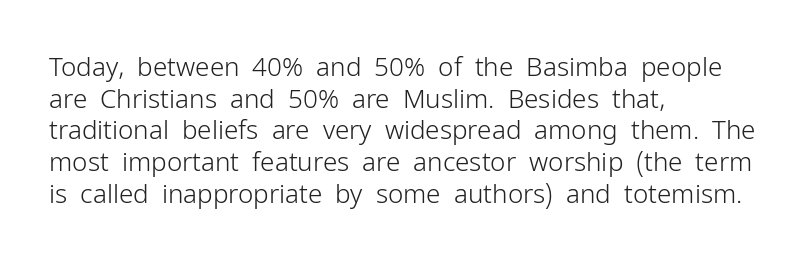
Nope, not italic — everything's standing straight. The font is comparable to plain body text, perhaps lighter. Inter-character spacing is left at the font's built-in metrics. The zone under the glyphs is completely vacant. These lines are set flush left with a ragged right edge.
